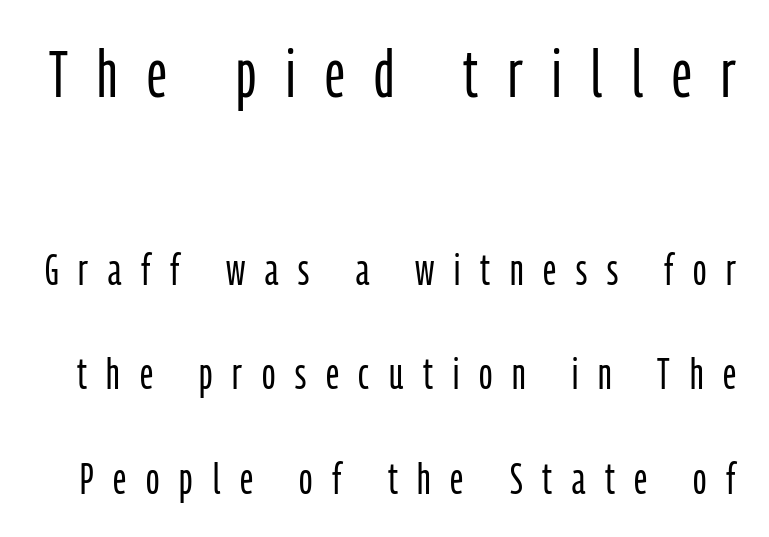
The face used here is a sans, in the tradition of grotesques and geometrics. If you drew a line through each stem, it would be perfectly vertical. The font is comparable to plain body text, perhaps lighter. Each row of text sits above clean, open space. The lines are spread far apart with generous leading.
